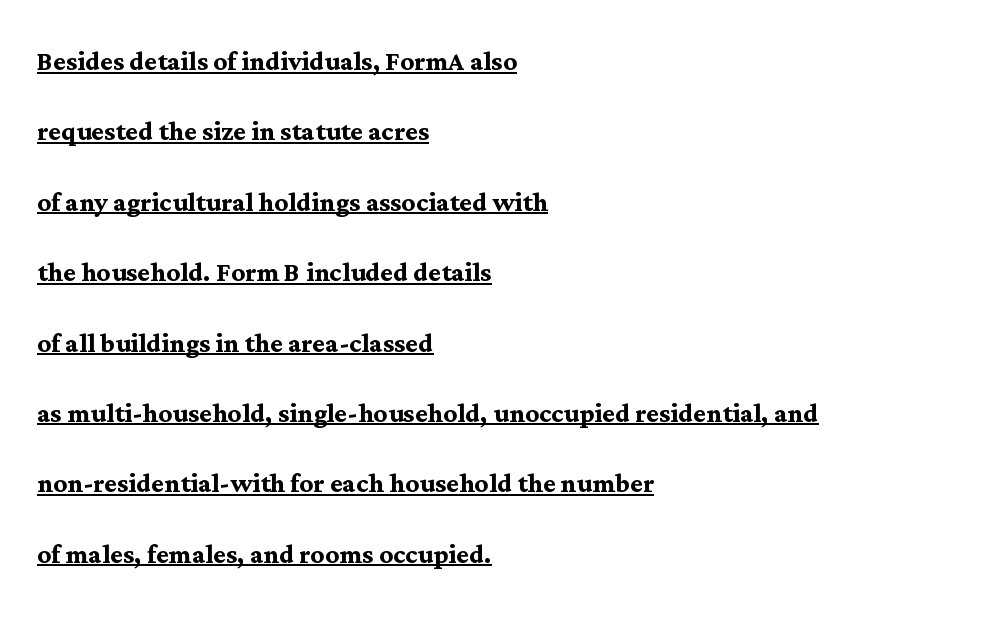
These lines stack with their left ends in a neat column. Students, observe the line beneath the letters — that is underlining. Is there any slant? The stems are plumb. In terms of weight, the rendering is a true, heavy bold. These lines stand farther apart than default settings would place them. Students, note that the glyphs here touch the page at normal intervals.
